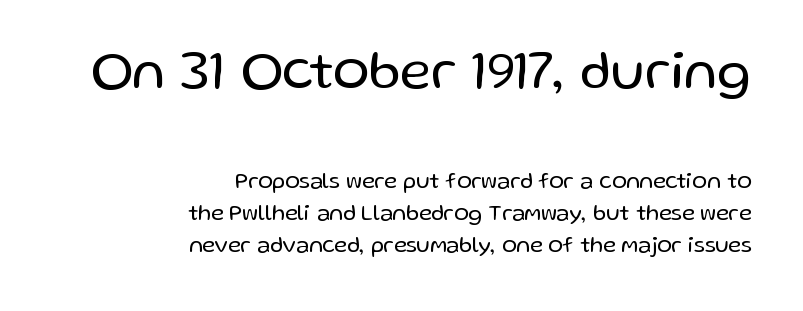
Q: Is the text bold? A: No.
Q: Is the text italic (slanted)? A: No, it is upright.
Q: Is the typeface a serif or a sans-serif typeface? A: Sans-serif.
Q: Is the text underlined? A: No.
Q: How is the paragraph aligned? A: Right-aligned.
Q: Is the spacing between letters normal or unusually wide? A: Normal.
Q: Is the spacing between lines tight, normal or loose? A: Normal.
Q: Which block of text is set in a larger size, the first (top) or the second (bottom)? A: The first (top) one.
Q: Width (condensed, normal, or wide)? A: Normal.
Q: Stroke contrast? A: Low.
Q: x-height? A: Medium.
Q: Monospaced? A: No.
